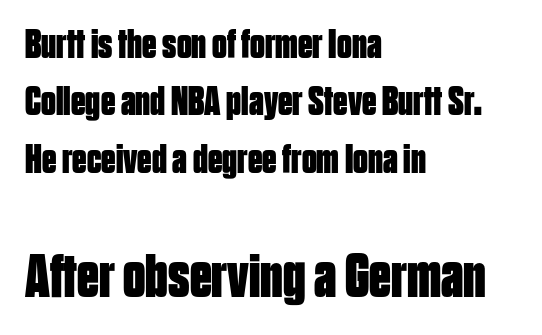
Q: Is the text bold? A: Yes.
Q: Is the text italic (slanted)? A: No, it is upright.
Q: Is the typeface a serif or a sans-serif typeface? A: Sans-serif.
Q: Is the text underlined? A: No.
Q: How is the paragraph aligned? A: Left-aligned.
Q: Is the spacing between letters normal or unusually wide? A: Normal.
Q: Is the spacing between lines tight, normal or loose? A: Normal.
Q: Which block of text is set in a larger size, the first (top) or the second (bottom)? A: The second (bottom) one.
Q: Width (condensed, normal, or wide)? A: Condensed.
Q: Stroke contrast? A: Low.
Q: x-height? A: Large.
Q: Monospaced? A: No.
